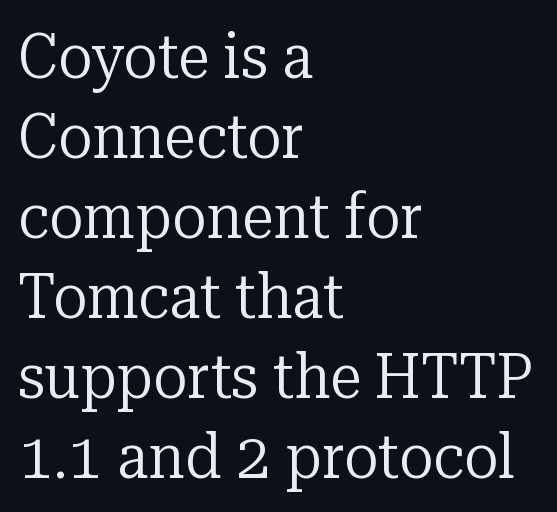
Q: Is the text bold? A: No.
Q: Is the text italic (slanted)? A: No, it is upright.
Q: Is the typeface a serif or a sans-serif typeface? A: Serif.
Q: Is the text underlined? A: No.
Q: How is the paragraph aligned? A: Left-aligned.
Q: Is the spacing between letters normal or unusually wide? A: Normal.
Q: Is the spacing between lines tight, normal or loose? A: Normal.
Q: Width (condensed, normal, or wide)? A: Normal.
Q: Stroke contrast? A: Low.
Q: x-height? A: Medium.
Q: Monospaced? A: No.
